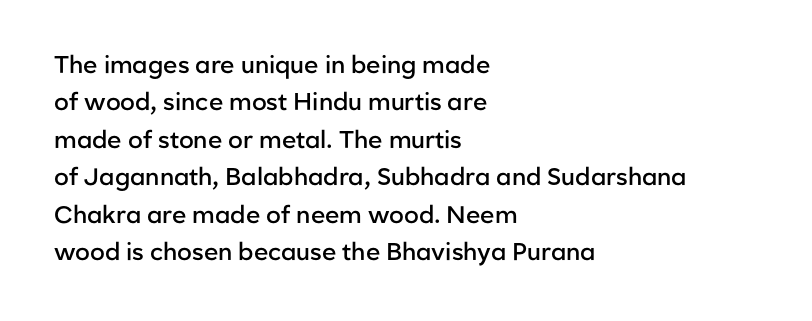
{"italic": "no", "bold": "semi", "underline": "no", "align": "left", "line_spacing": "normal", "line_spacing_ratio": 1.56, "letter_spacing": "normal", "letter_spacing_em": 0.0, "glyph_px": 24}
